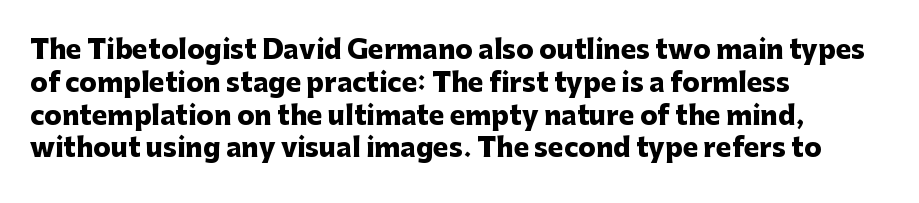
Q: Is the text bold? A: Yes.
Q: Is the text italic (slanted)? A: No, it is upright.
Q: Is the text underlined? A: No.
Q: How is the paragraph aligned? A: Left-aligned.
Q: Is the spacing between letters normal or unusually wide? A: Normal.
Q: Is the spacing between lines tight, normal or loose? A: Normal.
